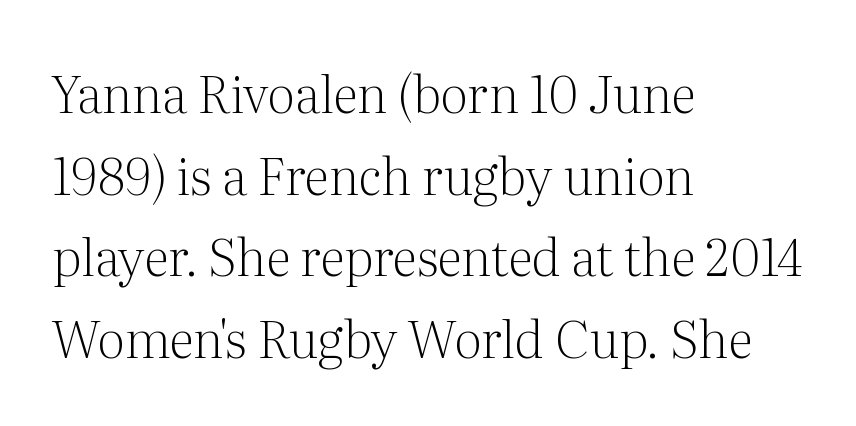
The image shows 51 px light serif type, upright; set left-aligned, normal line spacing (1.6x), normal letter spacing, not underlined; medium stroke contrast and a medium x-height.
